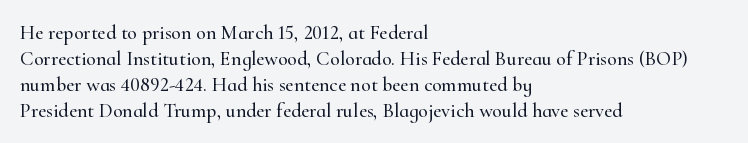
The image shows 20 px text type, upright; set left-aligned, normal line spacing (1.3x), normal letter spacing, not underlined.
